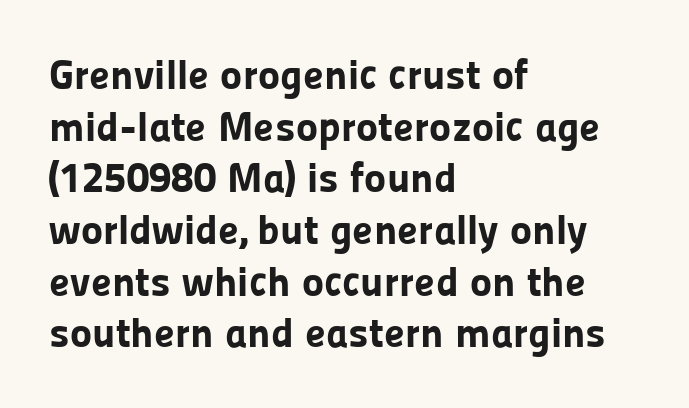
The image shows 42 px bold sans-serif type, upright; set left-aligned, line spacing 1.23x, normal letter spacing, not underlined; low stroke contrast and a medium x-height.
